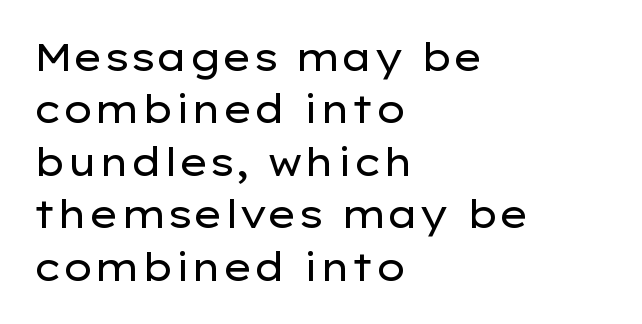
{"serif": "no", "italic": "no", "bold": "no", "weight": "regular", "width": "wide", "stroke_contrast": "low", "x_height": "medium", "monospaced": "no", "underline": "no", "align": "left", "line_spacing": "normal", "line_spacing_ratio": 1.38, "letter_spacing": "normal", "letter_spacing_em": 0.0, "glyph_px": 38}
